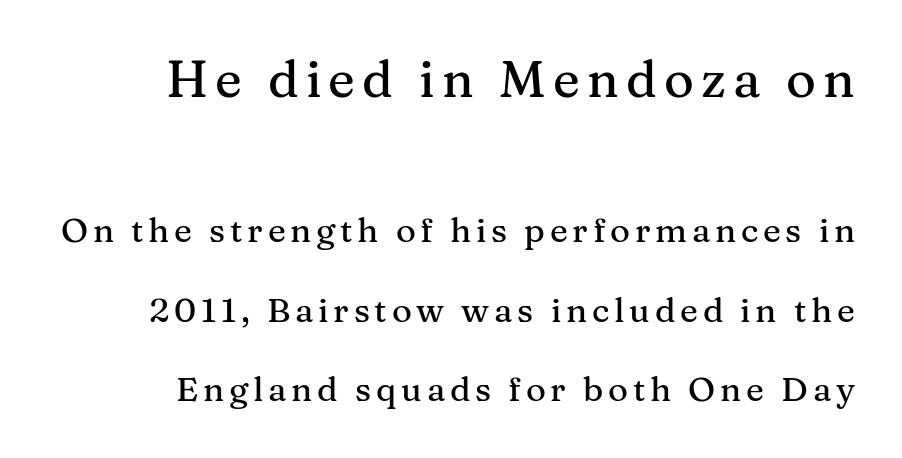
The image shows 51 px serif type, upright; set loose line spacing (2.35x), not underlined; the first (top) block is 1.5x larger; medium stroke contrast and a medium x-height.
